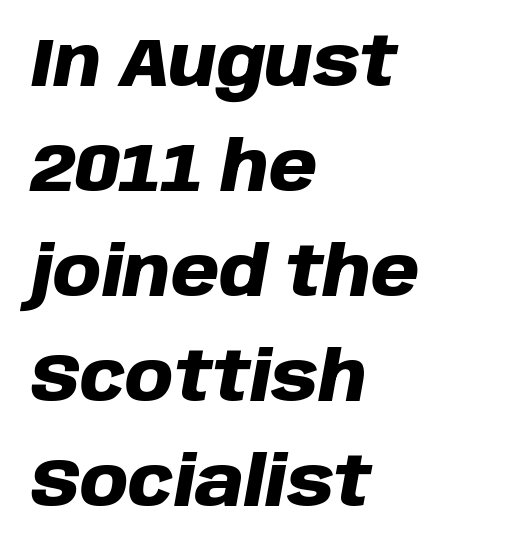
The image shows 69 px heavy type, italic (leaning right); set left-aligned, normal line spacing (1.52x), normal letter spacing, not underlined; low stroke contrast and a large x-height.
